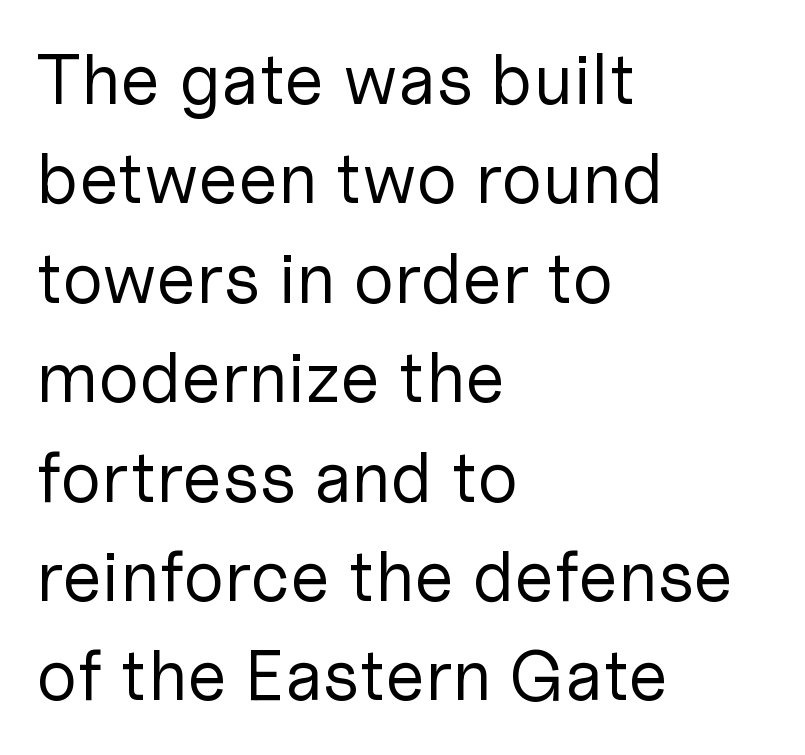
The image shows 71 px regular-weight sans-serif type, upright; set left-aligned, normal line spacing (1.4x), normal letter spacing, not underlined; low stroke contrast and a medium x-height.
